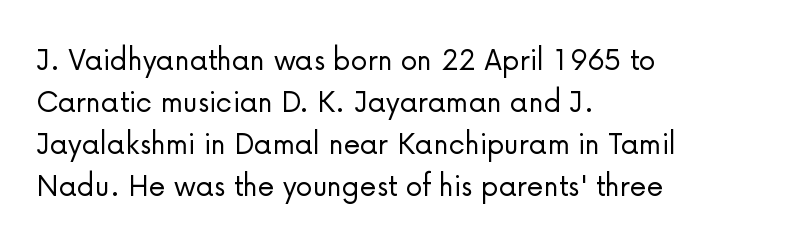
Q: Is the text bold? A: No.
Q: Is the text italic (slanted)? A: No, it is upright.
Q: Is the typeface a serif or a sans-serif typeface? A: Sans-serif.
Q: Is the text underlined? A: No.
Q: How is the paragraph aligned? A: Left-aligned.
Q: Is the spacing between letters normal or unusually wide? A: Normal.
Q: Width (condensed, normal, or wide)? A: Normal.
Q: Stroke contrast? A: Low.
Q: x-height? A: Medium.
Q: Monospaced? A: No.
